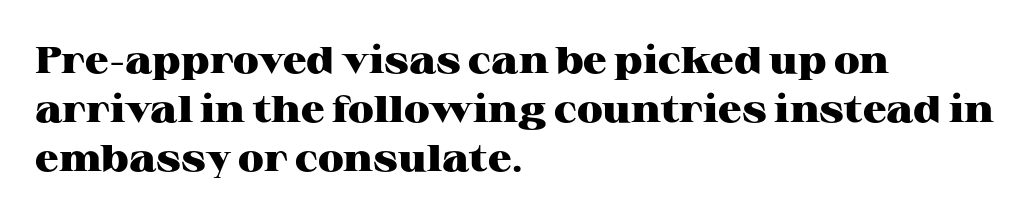
The image shows 37 px heavy, wide serif type, upright; set left-aligned, normal line spacing (1.33x), normal letter spacing, not underlined; high stroke contrast and a medium x-height.
